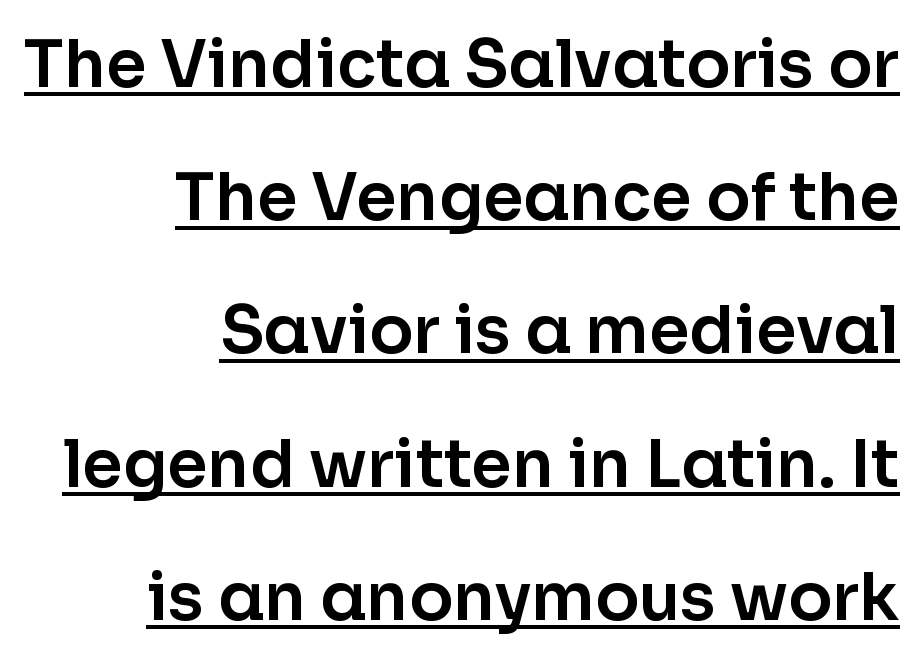
Q: Is the text italic (slanted)? A: No, it is upright.
Q: Is the typeface a serif or a sans-serif typeface? A: Sans-serif.
Q: Is the text underlined? A: Yes.
Q: How is the paragraph aligned? A: Right-aligned.
Q: Is the spacing between letters normal or unusually wide? A: Normal.
Q: Is the spacing between lines tight, normal or loose? A: Loose.
Q: Width (condensed, normal, or wide)? A: Normal.
Q: Stroke contrast? A: Low.
Q: x-height? A: Medium.
Q: Monospaced? A: No.
